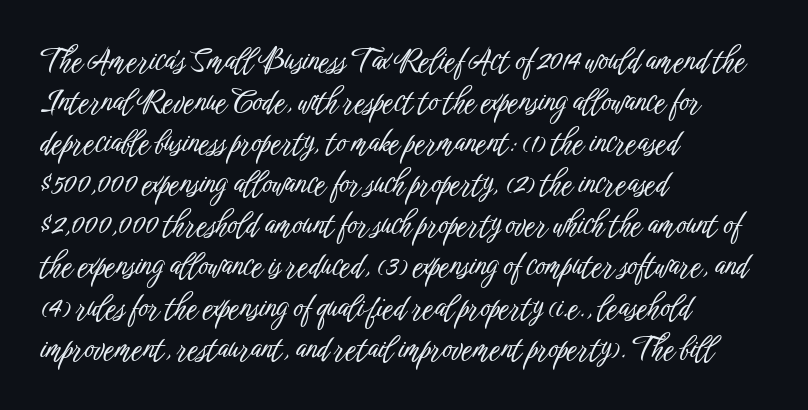
Q: Is the text italic (slanted)? A: Yes.
Q: Is the typeface a serif or a sans-serif typeface? A: Sans-serif.
Q: Is the text underlined? A: No.
Q: How is the paragraph aligned? A: Left-aligned.
Q: Is the spacing between letters normal or unusually wide? A: Normal.
Q: Is the spacing between lines tight, normal or loose? A: Normal.
Q: Width (condensed, normal, or wide)? A: Condensed.
Q: Stroke contrast? A: Low.
Q: x-height? A: Medium.
Q: Monospaced? A: No.
